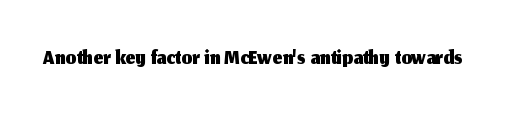
Q: Is the text italic (slanted)? A: No, it is upright.
Q: Is the typeface a serif or a sans-serif typeface? A: Sans-serif.
Q: Is the text underlined? A: No.
Q: Is the spacing between letters normal or unusually wide? A: Normal.
Q: Width (condensed, normal, or wide)? A: Normal.
Q: Stroke contrast? A: Medium.
Q: x-height? A: Medium.
Q: Monospaced? A: No.
